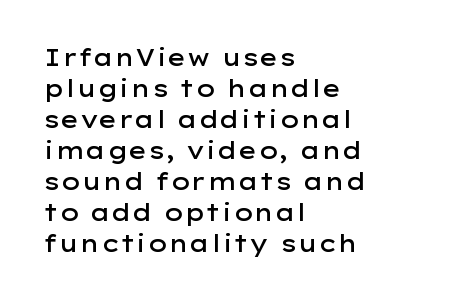
The image shows 23 px text type, upright; set left-aligned, normal line spacing (1.35x), normal letter spacing, not underlined.
